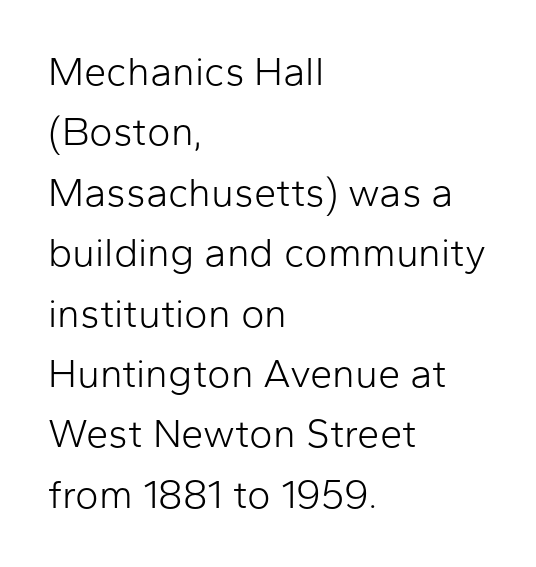
These lines are rendered in a variable-pitch font. A typesetter would label this face a sans. Between one letter and the next there's only the usual sliver of space. No chunkiness to these letters — they're not bold. A normal amount of white space separates one row of letters from the next.
